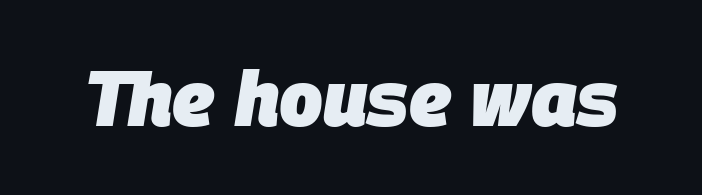
The image shows 77 px heavy type, italic (leaning right); set normal letter spacing, not underlined; low stroke contrast and a large x-height.
